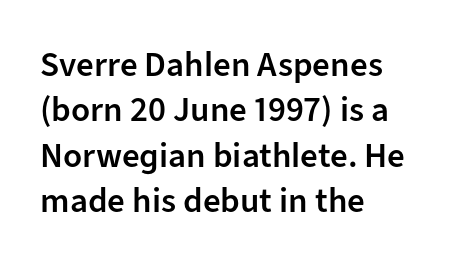
The image shows 35 px semibold sans-serif type, upright; set left-aligned, normal line spacing (1.3x), normal letter spacing, not underlined; low stroke contrast and a medium x-height.
